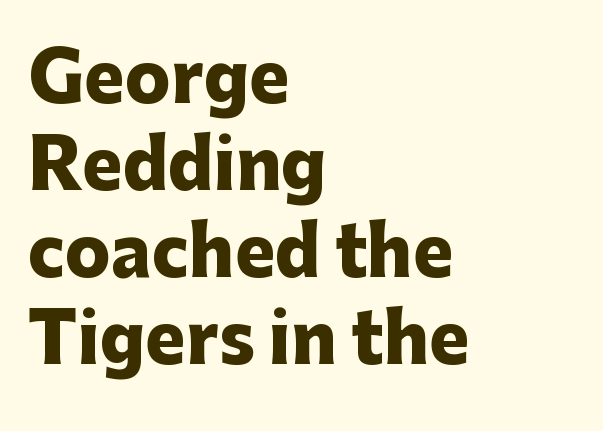
The tracking reads as untouched default to a designer's eye. The lettering stays uniformly vertical, giving the passage a roman look. One glance says typical: line gaps are just what's usual. The font family rendered here belongs to the sans-serif group.
